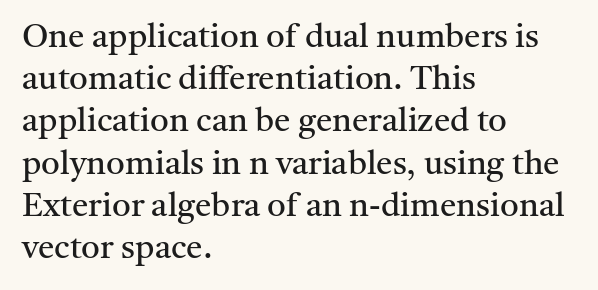
{"serif": "yes", "italic": "no", "bold": "no", "weight": "regular", "width": "normal", "stroke_contrast": "medium", "x_height": "medium", "monospaced": "no", "underline": "no", "align": "left", "line_spacing": "normal", "line_spacing_ratio": 1.28, "letter_spacing": "normal", "letter_spacing_em": 0.0, "glyph_px": 33}
